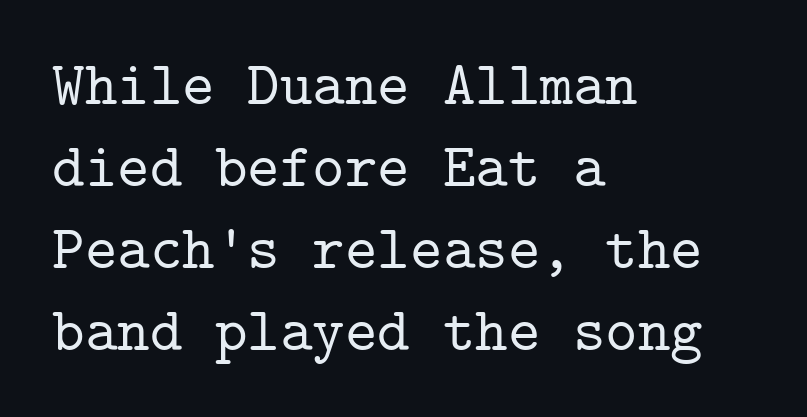
The image shows 62 px serif type, upright, monospaced; set left-aligned, normal line spacing (1.32x), normal letter spacing, not underlined; low stroke contrast and a medium x-height.
